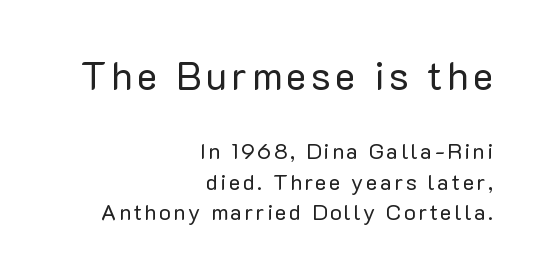
{"serif": "no", "italic": "no", "bold": "no", "weight": "regular", "width": "normal", "stroke_contrast": "low", "x_height": "medium", "monospaced": "no", "underline": "no", "align": "right", "line_spacing": "normal", "line_spacing_ratio": 1.4, "larger_block": "first", "size_ratio": 1.77, "glyph_px": 39}
